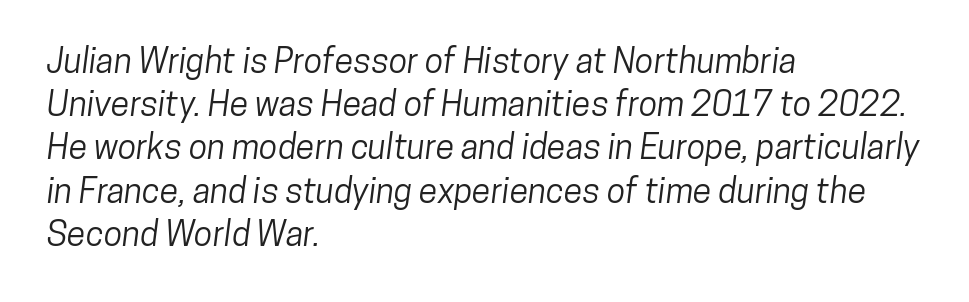
The image shows 34 px condensed sans-serif type; set left-aligned, normal line spacing (1.27x), normal letter spacing, not underlined; low stroke contrast and a medium x-height.
